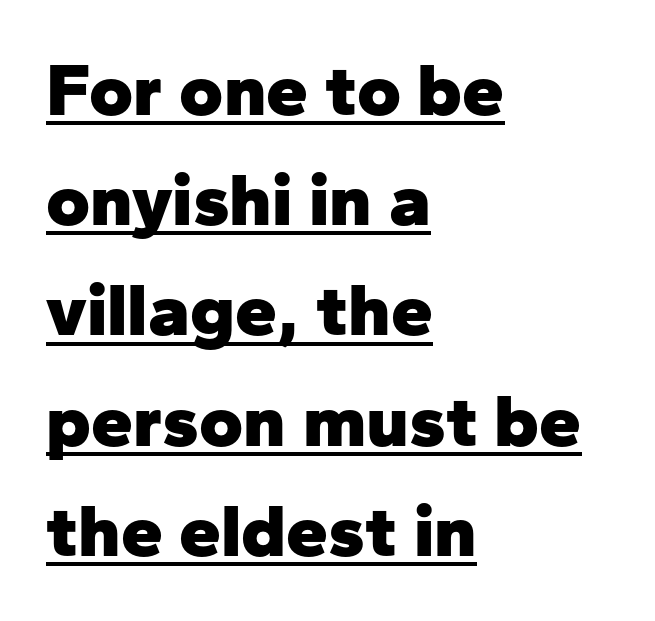
Q: Is the text bold? A: Yes.
Q: Is the text italic (slanted)? A: No, it is upright.
Q: Is the typeface a serif or a sans-serif typeface? A: Sans-serif.
Q: Is the text underlined? A: Yes.
Q: How is the paragraph aligned? A: Left-aligned.
Q: Is the spacing between letters normal or unusually wide? A: Normal.
Q: Is the spacing between lines tight, normal or loose? A: Normal.
Q: Width (condensed, normal, or wide)? A: Normal.
Q: Stroke contrast? A: Low.
Q: x-height? A: Medium.
Q: Monospaced? A: No.
